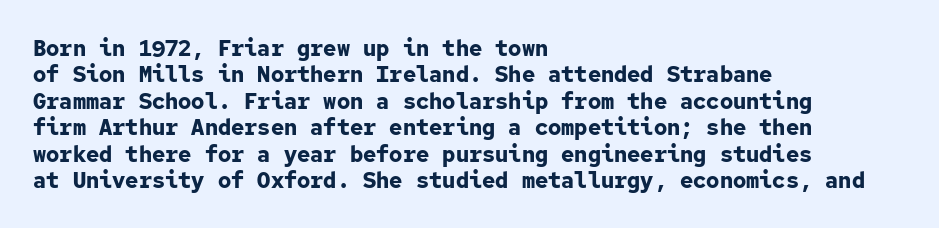
Stroke thickness is high; the sample reads as a true bold. Underline: absent. The horizontal fit of the characters is conventional and even. Do the letters lean? They stand straight. Horizontal alignment here is leftward, the default for most running prose.
